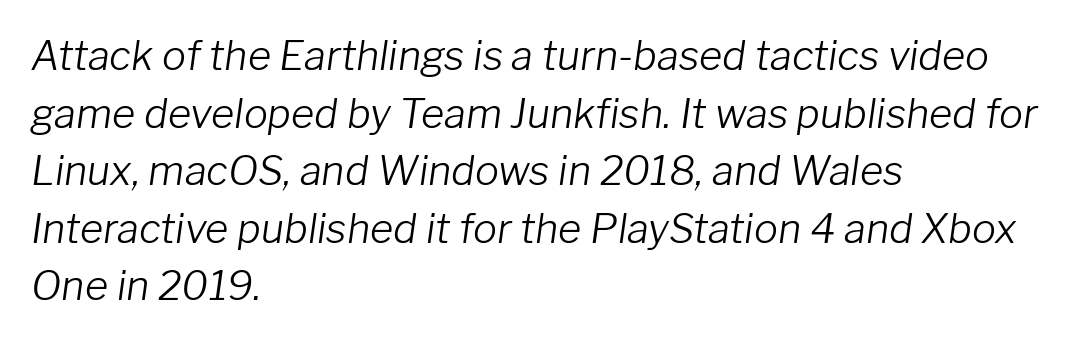
The image shows 40 px light type, italic (leaning right); set left-aligned, normal line spacing (1.44x), normal letter spacing, not underlined; low stroke contrast and a medium x-height.
